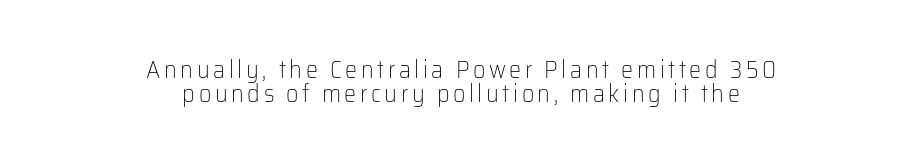
Q: Is the text bold? A: No.
Q: Is the text italic (slanted)? A: No, it is upright.
Q: Is the text underlined? A: No.
Q: How is the paragraph aligned? A: Centered.
Q: Is the spacing between lines tight, normal or loose? A: Tight.
